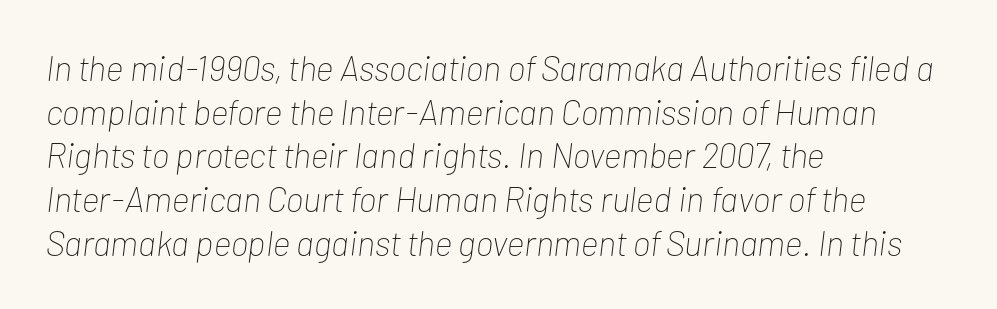
The image shows 35 px thin, condensed type, italic (leaning right); set left-aligned, normal line spacing (1.25x), normal letter spacing, not underlined; low stroke contrast and a medium x-height.
